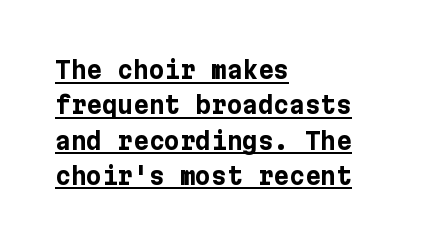
The image shows 24 px bold type, upright; set left-aligned, normal line spacing (1.47x), normal letter spacing, underlined.
